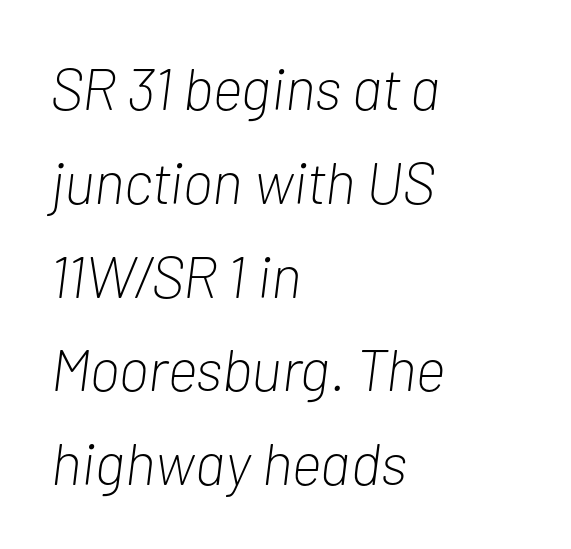
Q: Is the text bold? A: No.
Q: Is the text italic (slanted)? A: Yes, it leans right by about 7 degrees.
Q: Is the text underlined? A: No.
Q: How is the paragraph aligned? A: Left-aligned.
Q: Is the spacing between letters normal or unusually wide? A: Normal.
Q: Is the spacing between lines tight, normal or loose? A: Normal.
Q: Width (condensed, normal, or wide)? A: Condensed.
Q: Stroke contrast? A: Low.
Q: x-height? A: Medium.
Q: Monospaced? A: No.
